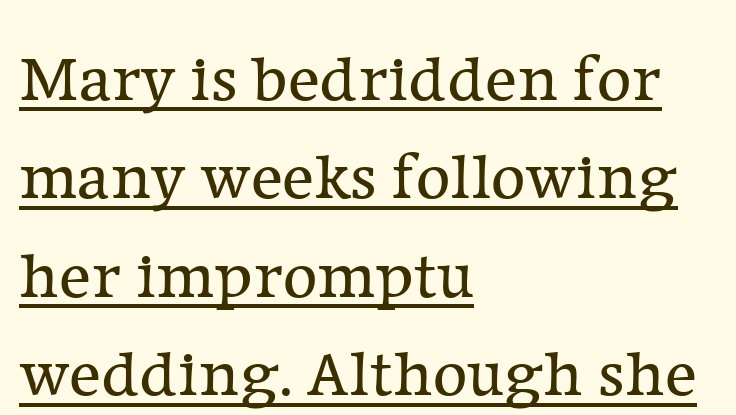
The image shows 67 px regular-weight serif type, upright; set left-aligned, normal line spacing (1.47x), normal letter spacing, underlined; low stroke contrast and a medium x-height.
